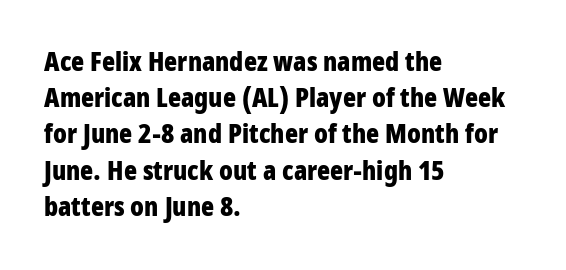
Does the weight exceed regular? Yes, all the way to bold. Inter-character spacing is left at the font's built-in metrics. If you drew a ruler down the left edge, every line would touch it. Only glyphs here, with clear space below each row. This sample keeps an unexceptional amount of space between lines.
